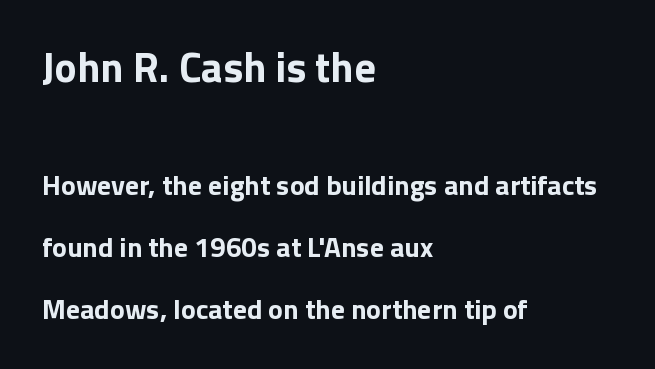
The setting favours the left margin, as ordinary paragraphs usually do. Italic? Not at all — the glyphs are vertical. Reading top to bottom, the characters get smaller at the block break. Chunky letters — that's bold for sure.
